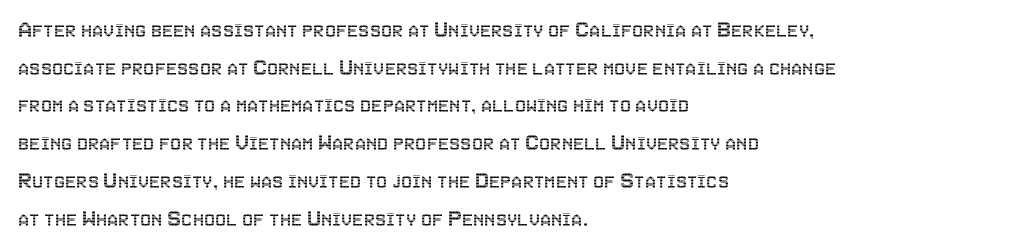
The image shows 25 px text type, upright; set left-aligned, normal line spacing (1.51x), normal letter spacing, not underlined.
